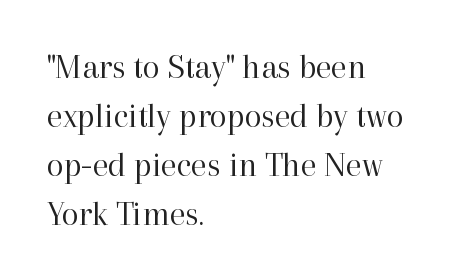
{"serif": "yes", "italic": "no", "bold": "no", "weight": "regular", "width": "normal", "stroke_contrast": "high", "x_height": "medium", "monospaced": "no", "underline": "no", "align": "left", "line_spacing": "normal", "line_spacing_ratio": 1.4, "letter_spacing": "normal", "letter_spacing_em": 0.0, "glyph_px": 35}
